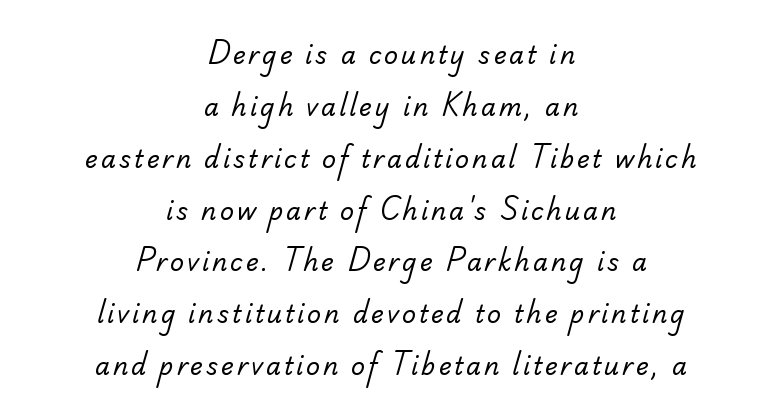
Q: Is the text bold? A: No.
Q: Is the text underlined? A: No.
Q: How is the paragraph aligned? A: Centered.
Q: Is the spacing between lines tight, normal or loose? A: Loose.
